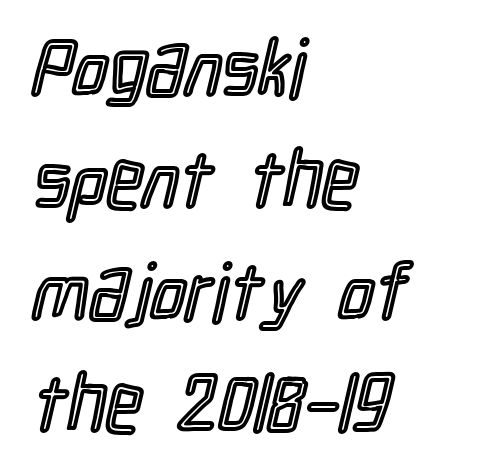
{"width": "condensed", "x_height": "medium", "monospaced": "no", "underline": "no", "align": "left", "line_spacing": "normal", "line_spacing_ratio": 1.4, "letter_spacing": "normal", "letter_spacing_em": 0.0, "glyph_px": 80}
